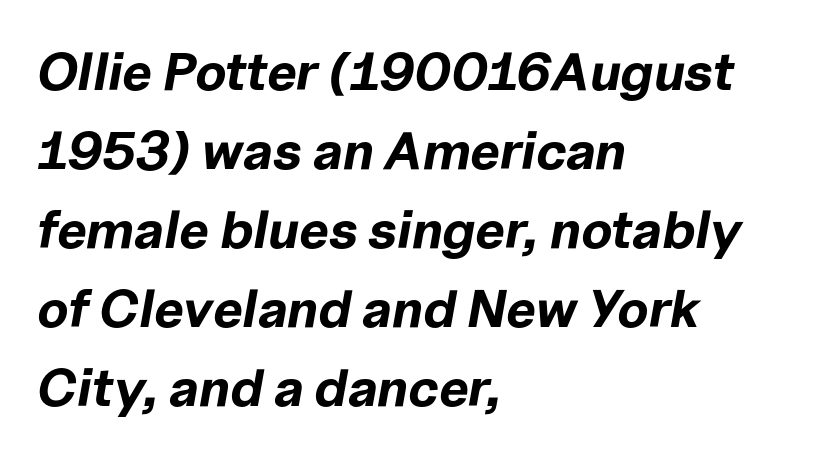
Q: Is the text bold? A: Yes.
Q: Is the text italic (slanted)? A: Yes, it leans right by about 10 degrees.
Q: Is the text underlined? A: No.
Q: How is the paragraph aligned? A: Left-aligned.
Q: Is the spacing between letters normal or unusually wide? A: Normal.
Q: Is the spacing between lines tight, normal or loose? A: Normal.
Q: Width (condensed, normal, or wide)? A: Normal.
Q: Stroke contrast? A: Low.
Q: x-height? A: Medium.
Q: Monospaced? A: No.
